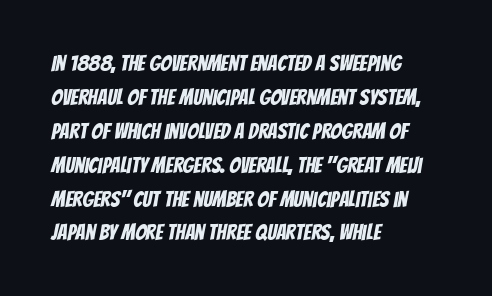
{"underline": "no", "align": "left", "line_spacing": "normal", "line_spacing_ratio": 1.54, "letter_spacing": "normal", "letter_spacing_em": 0.0, "glyph_px": 22}
